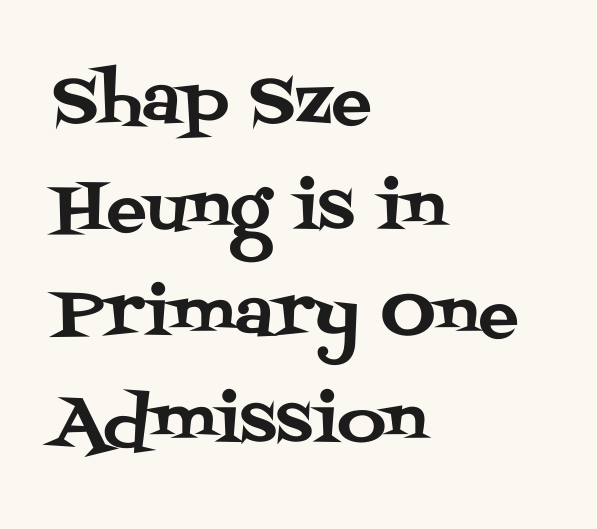
Every stem runs plumb, perpendicular to the baseline. The gap between lines stays unmarked. Think of a printed novel: that variable character pitch is what you see here. The letters sit at their default tracking, neither squeezed nor spread.
